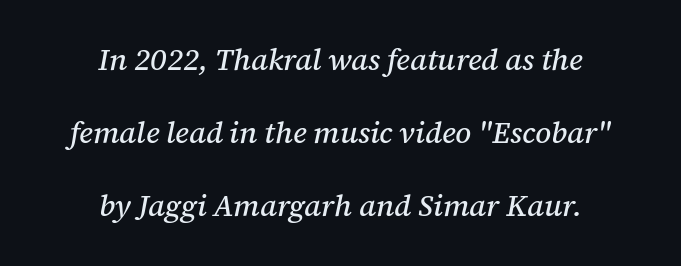
Q: Is the text italic (slanted)? A: Yes, it leans right by about 12 degrees.
Q: Is the typeface a serif or a sans-serif typeface? A: Serif.
Q: Is the text underlined? A: No.
Q: How is the paragraph aligned? A: Centered.
Q: Is the spacing between letters normal or unusually wide? A: Normal.
Q: Is the spacing between lines tight, normal or loose? A: Loose.
Q: Width (condensed, normal, or wide)? A: Normal.
Q: Stroke contrast? A: Medium.
Q: x-height? A: Medium.
Q: Monospaced? A: No.
